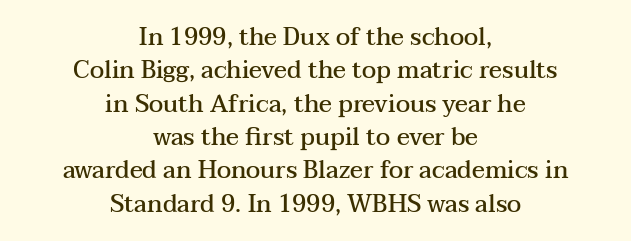
{"italic": "no", "bold": "semi", "underline": "no", "align": "center", "line_spacing": "normal", "line_spacing_ratio": 1.39, "letter_spacing": "normal", "letter_spacing_em": 0.0, "glyph_px": 24}
